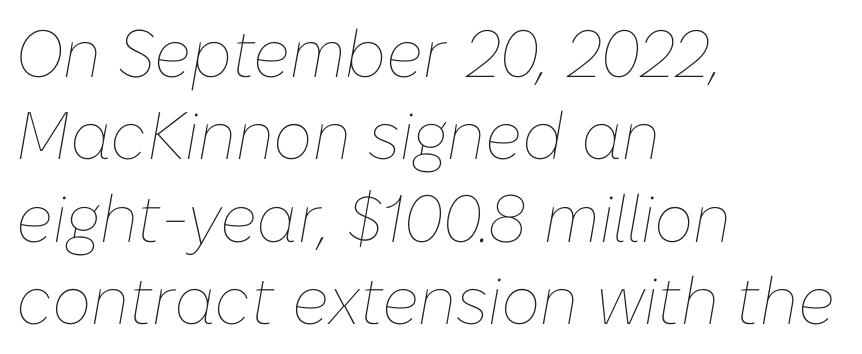
Q: Is the text bold? A: No.
Q: Is the text italic (slanted)? A: Yes, it leans right by about 10 degrees.
Q: Is the text underlined? A: No.
Q: How is the paragraph aligned? A: Left-aligned.
Q: Is the spacing between letters normal or unusually wide? A: Normal.
Q: Width (condensed, normal, or wide)? A: Normal.
Q: Stroke contrast? A: Low.
Q: x-height? A: Medium.
Q: Monospaced? A: No.
